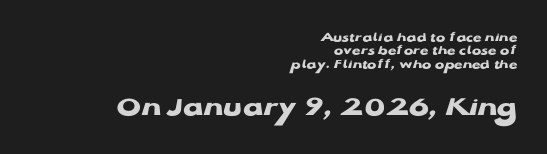
The image shows 29 px heavy, wide sans-serif type, upright; set right-aligned, tight line spacing (0.95x), normal letter spacing, not underlined; the second (bottom) block is 2.07x larger; low stroke contrast and a medium x-height.
